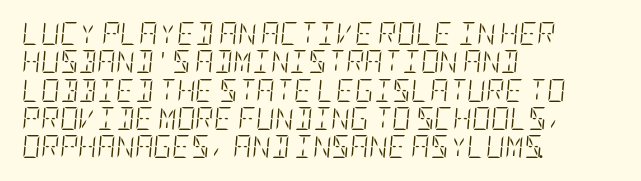
{"italic": "yes", "lean": "right", "slant_degrees": 5, "bold": "no", "underline": "no", "align": "left", "line_spacing_ratio": 1.23, "letter_spacing": "normal", "letter_spacing_em": 0.0, "glyph_px": 23}
